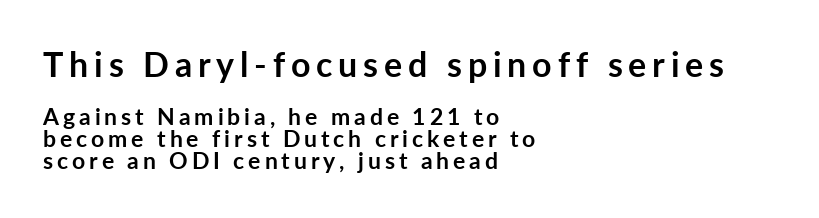
{"serif": "no", "italic": "no", "bold": "yes", "weight": "semibold", "width": "normal", "stroke_contrast": "low", "x_height": "medium", "monospaced": "no", "underline": "no", "align": "left", "line_spacing": "tight", "line_spacing_ratio": 0.95, "larger_block": "first", "size_ratio": 1.48, "glyph_px": 34}
